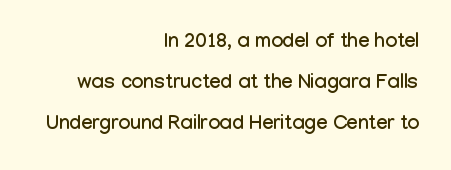
Q: Is the text italic (slanted)? A: No, it is upright.
Q: Is the text underlined? A: No.
Q: How is the paragraph aligned? A: Right-aligned.
Q: Is the spacing between letters normal or unusually wide? A: Normal.
Q: Is the spacing between lines tight, normal or loose? A: Loose.
